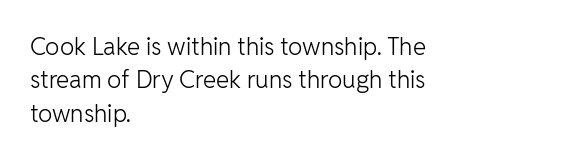
The letterforms sit at book weight or below. Posture: straight, roman, zero tilt. Tracking value appears to be zero — textbook default spacing. The passage shown stacks its lines at a standard gap. Is the block centered? No — it sits flush against the left margin. The foot of each line stays bare and open.
